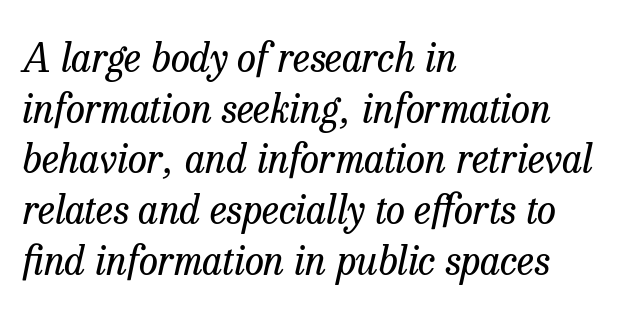
The glyphs are unaccompanied by any horizontal stroke below them. Looks like regular typesetting: each glyph gets only the width it needs. It's the slanting kind of type. The letters sit at their default tracking, neither squeezed nor spread. The rendering shows small feet on the letterforms — a serif design.
